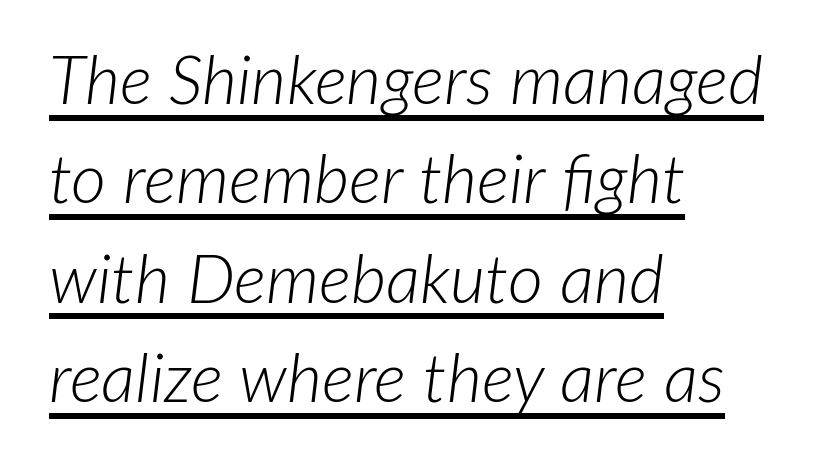
The image shows 68 px light type, italic (leaning right); set left-aligned, normal line spacing (1.46x), normal letter spacing, underlined; low stroke contrast and a medium x-height.
